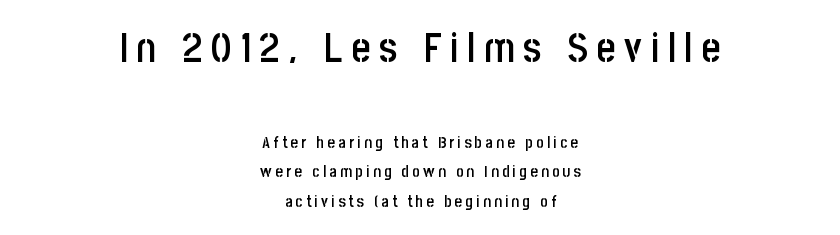
The rendering inserts visible extra space after every character. A student would notice the top passage is typeset larger than what follows. Ascenders rise straight up at ninety degrees. Layout note: lines centered.
